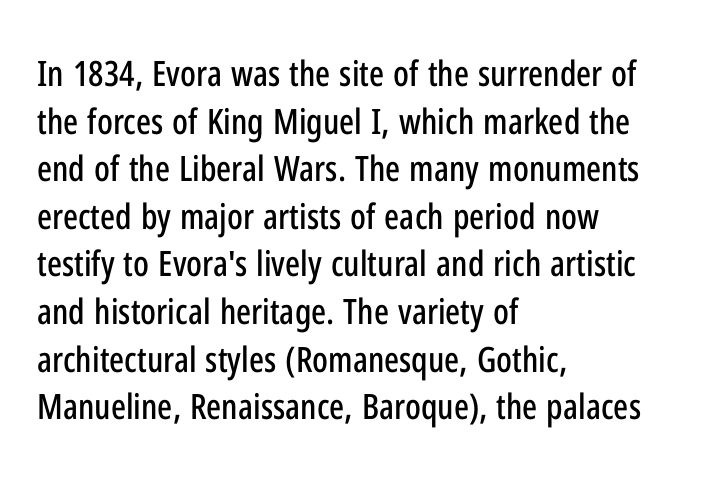
The letters sit at their default tracking, neither squeezed nor spread. Line spacing here is normal. Underlining? Definitely not there. Nope, no serifs anywhere on these letters.
